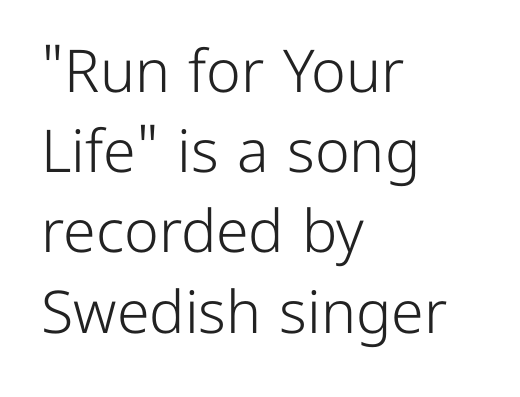
{"serif": "no", "italic": "no", "bold": "no", "weight": "light", "width": "normal", "stroke_contrast": "low", "x_height": "medium", "monospaced": "no", "underline": "no", "align": "left", "line_spacing": "normal", "line_spacing_ratio": 1.36, "letter_spacing": "normal", "letter_spacing_em": 0.0, "glyph_px": 59}
